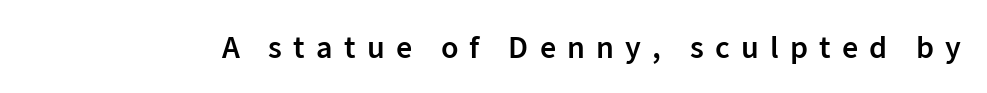
Q: Is the text bold? A: Semi-bold.
Q: Is the text italic (slanted)? A: No, it is upright.
Q: Is the typeface a serif or a sans-serif typeface? A: Sans-serif.
Q: Is the text underlined? A: No.
Q: Is the spacing between letters normal or unusually wide? A: Unusually wide.
Q: Width (condensed, normal, or wide)? A: Normal.
Q: Stroke contrast? A: Low.
Q: x-height? A: Medium.
Q: Monospaced? A: No.
